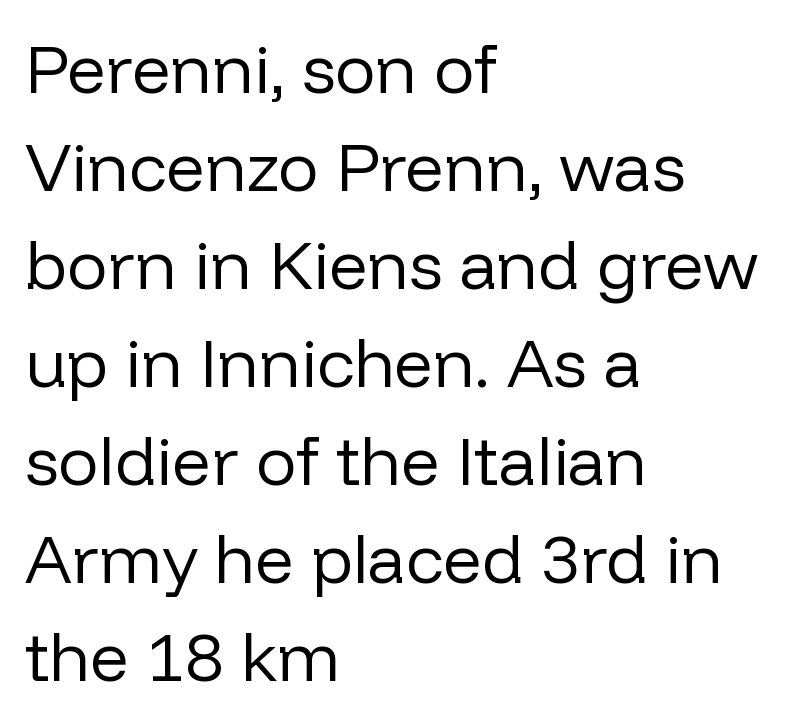
The image shows 68 px regular-weight sans-serif type, upright; set left-aligned, normal line spacing (1.44x), normal letter spacing, not underlined; low stroke contrast and a medium x-height.
